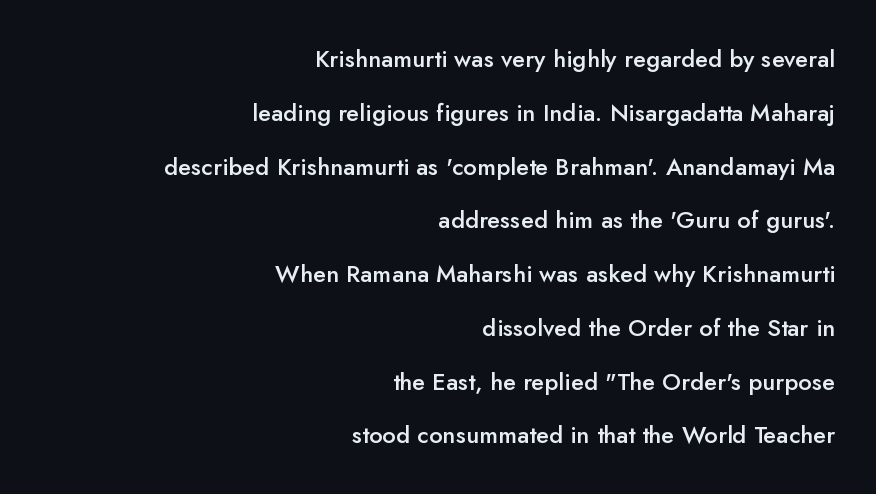
The image shows 24 px text type, upright; set right-aligned, loose line spacing (2.24x), normal letter spacing, not underlined.
